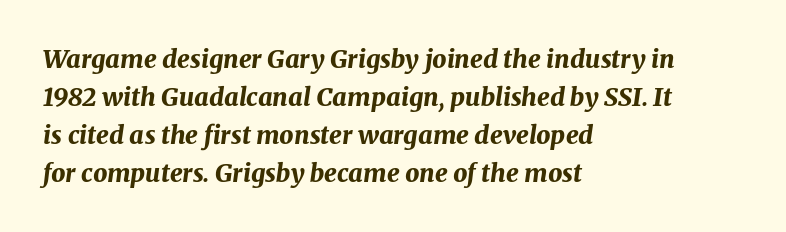
{"italic": "yes", "lean": "right", "slant_degrees": 8, "bold": "yes", "underline": "no", "align": "left", "line_spacing": "normal", "line_spacing_ratio": 1.52, "letter_spacing": "normal", "letter_spacing_em": 0.0, "glyph_px": 25}
